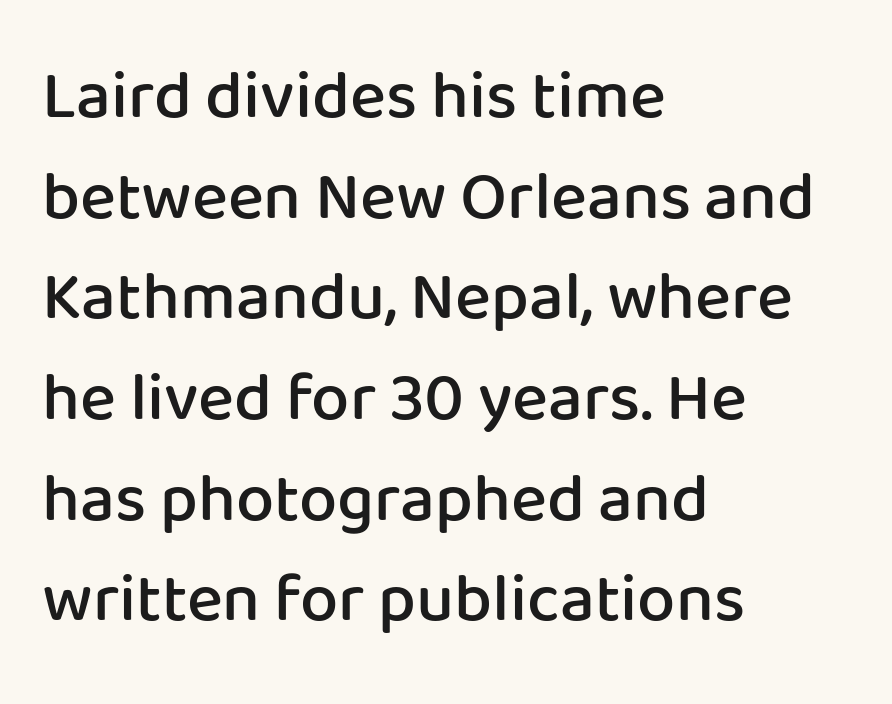
{"serif": "no", "italic": "no", "bold": "semi", "weight": "semibold", "width": "normal", "stroke_contrast": "low", "x_height": "medium", "monospaced": "no", "underline": "no", "align": "left", "line_spacing": "normal", "line_spacing_ratio": 1.48, "letter_spacing": "normal", "letter_spacing_em": 0.0, "glyph_px": 68}
